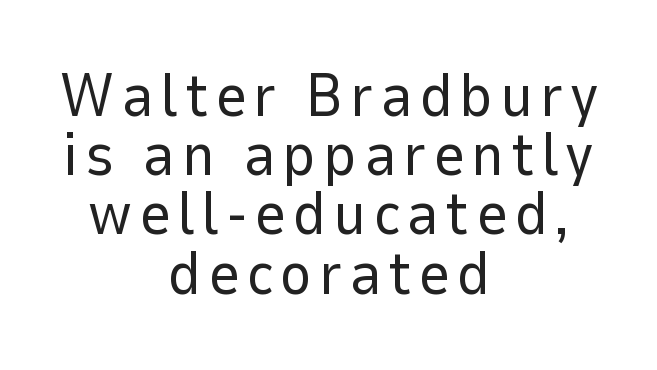
The image shows 61 px regular-weight sans-serif type, upright; set centered, tight line spacing (0.97x), not underlined; low stroke contrast and a medium x-height.
